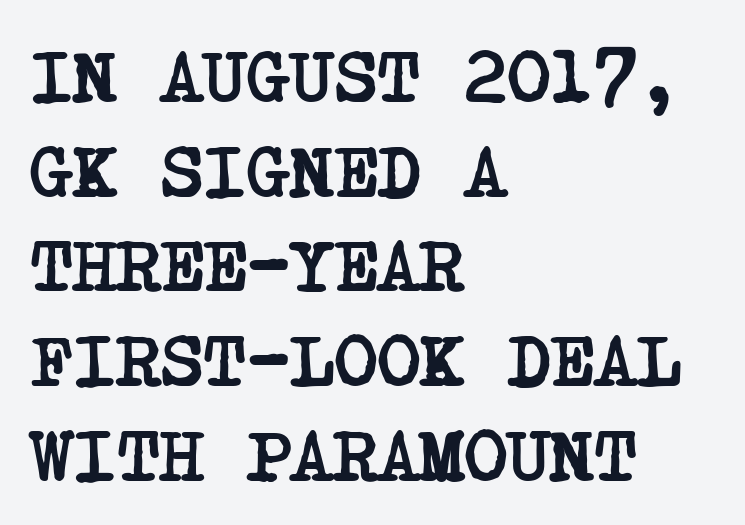
Q: Is the text bold? A: Yes.
Q: Is the typeface a serif or a sans-serif typeface? A: Serif.
Q: Is the text underlined? A: No.
Q: How is the paragraph aligned? A: Left-aligned.
Q: Is the spacing between letters normal or unusually wide? A: Normal.
Q: Is the spacing between lines tight, normal or loose? A: Normal.
Q: Width (condensed, normal, or wide)? A: Condensed.
Q: Stroke contrast? A: Low.
Q: x-height? A: Large.
